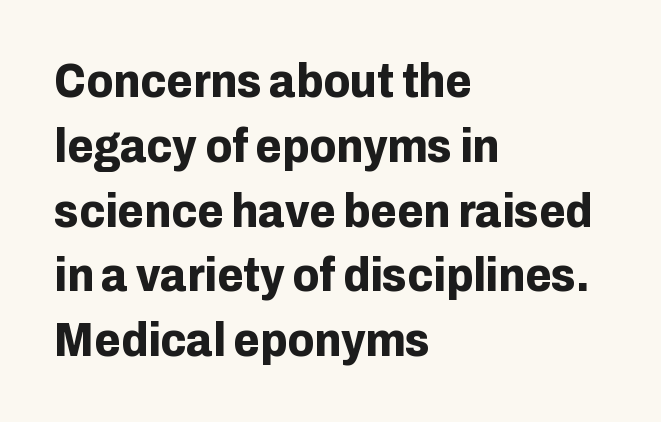
The image shows 48 px bold sans-serif type, upright; set left-aligned, normal line spacing (1.35x), normal letter spacing, not underlined; low stroke contrast and a medium x-height.
